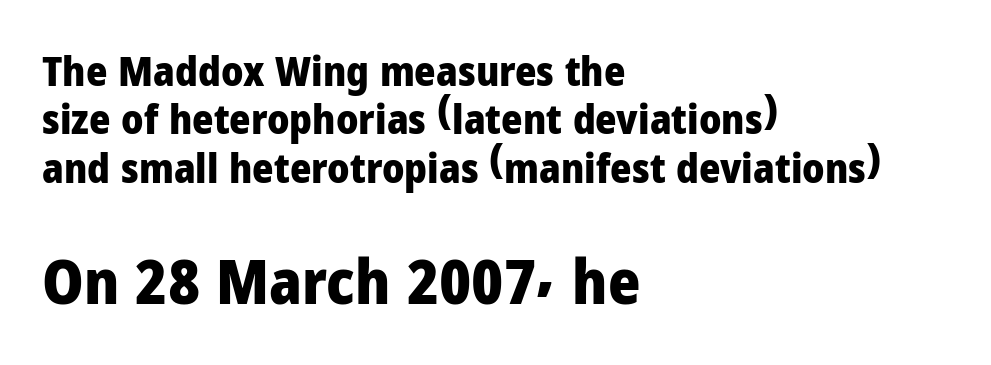
Serifs: no, the terminals of the letterforms are clean. Larger block? The one below; the one above is distinctly smaller. The foot of each line stays bare and open. The face used here is proportionally spaced, like ordinary book or web type. The rendering anchors every line to the left-hand side.
